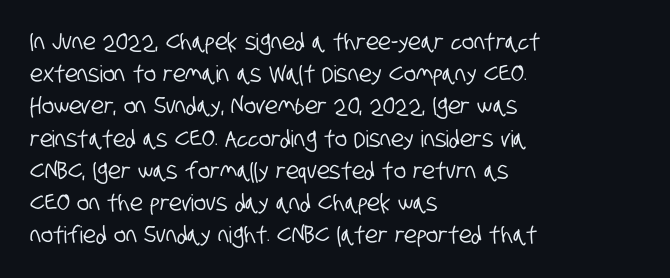
{"underline": "no", "align": "left", "line_spacing": "normal", "line_spacing_ratio": 1.4, "letter_spacing": "normal", "letter_spacing_em": 0.0, "glyph_px": 23}
